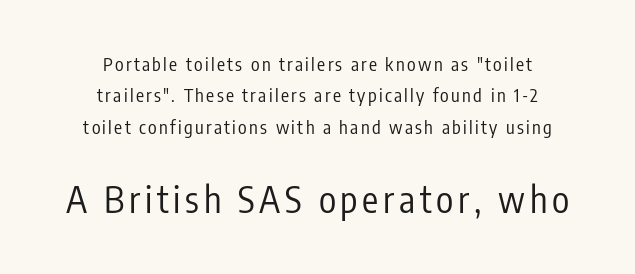
Q: Is the text bold? A: No.
Q: Is the text italic (slanted)? A: No, it is upright.
Q: Is the typeface a serif or a sans-serif typeface? A: Sans-serif.
Q: Is the text underlined? A: No.
Q: How is the paragraph aligned? A: Centered.
Q: Which block of text is set in a larger size, the first (top) or the second (bottom)? A: The second (bottom) one.
Q: Width (condensed, normal, or wide)? A: Condensed.
Q: Stroke contrast? A: Low.
Q: x-height? A: Medium.
Q: Monospaced? A: No.
